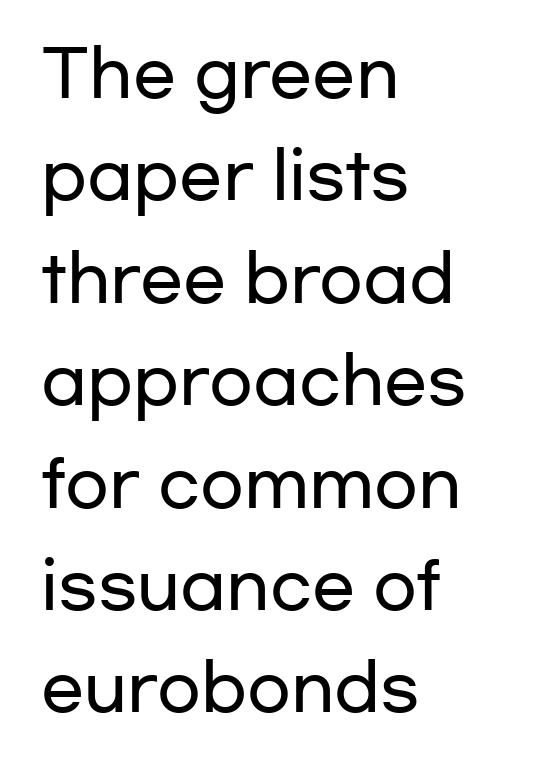
The image shows 64 px wide sans-serif type, upright; set left-aligned, normal line spacing (1.6x), normal letter spacing, not underlined; low stroke contrast and a medium x-height.
